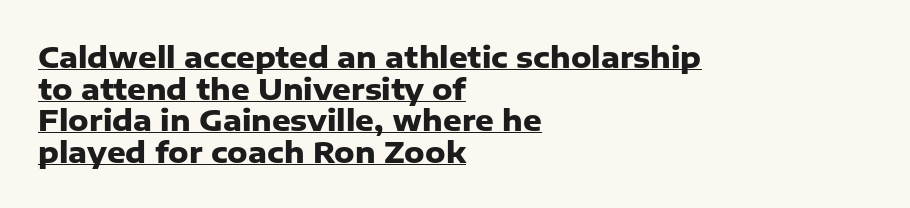
{"serif": "no", "italic": "no", "bold": "yes", "weight": "heavy", "width": "normal", "stroke_contrast": "low", "x_height": "medium", "monospaced": "no", "underline": "yes", "align": "left", "line_spacing": "tight", "line_spacing_ratio": 1.09, "letter_spacing": "normal", "letter_spacing_em": 0.0, "glyph_px": 29}
